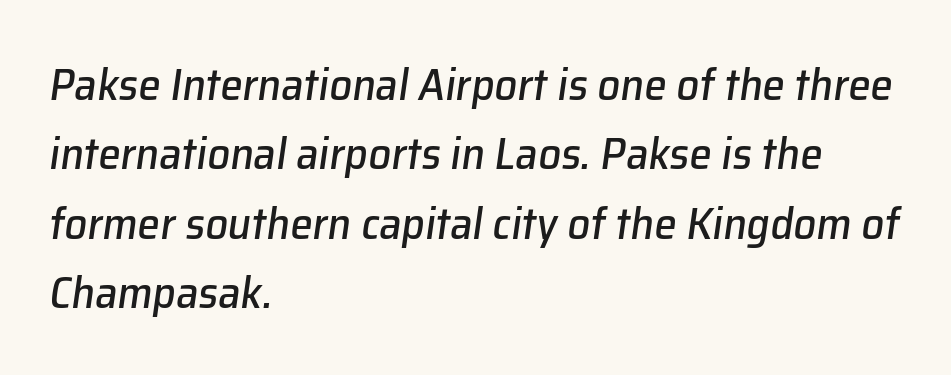
A typesetter would call this proportional, since set widths differ per character. A student would call this left alignment; a typographer would say flush left, rag right. There's an unmistakable incline to the writing here. Has an underline been added? It has not. The block of text has a typical density, with ordinary space between rows.
